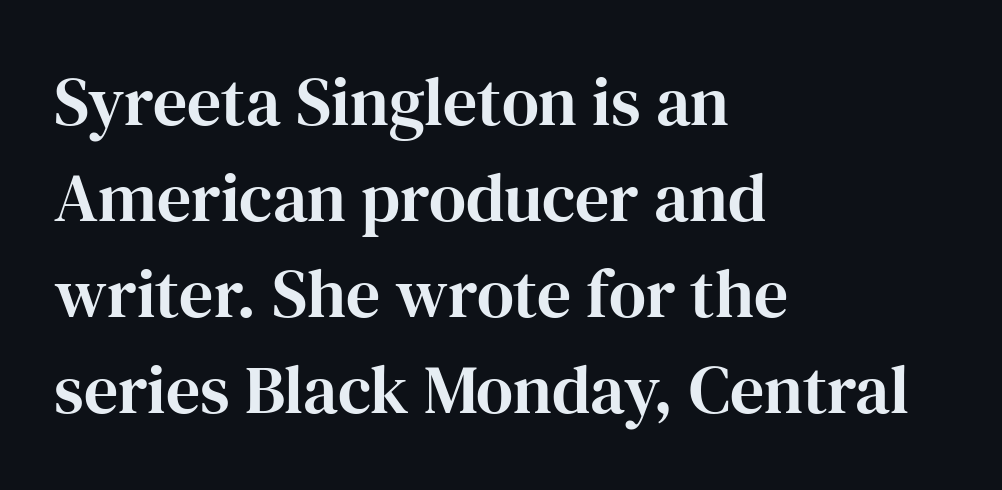
The image shows 68 px serif type, upright; set left-aligned, normal line spacing (1.41x), normal letter spacing, not underlined; high stroke contrast and a medium x-height.
